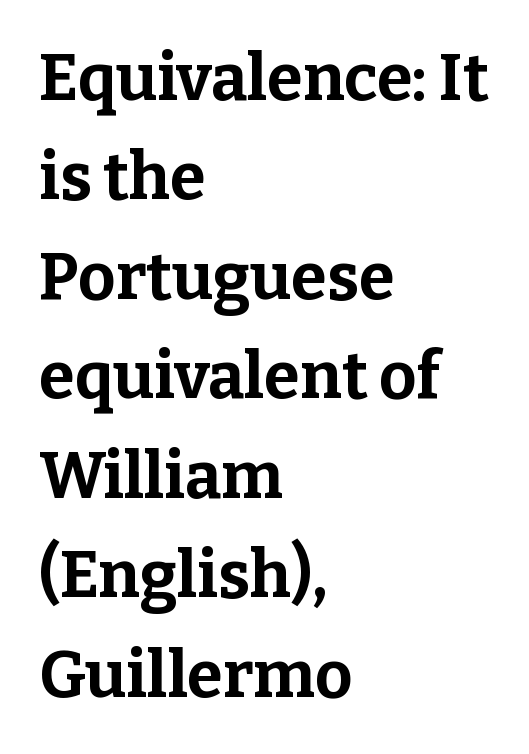
The image shows 65 px bold serif type, upright; set left-aligned, normal line spacing (1.53x), normal letter spacing, not underlined; low stroke contrast and a medium x-height.
